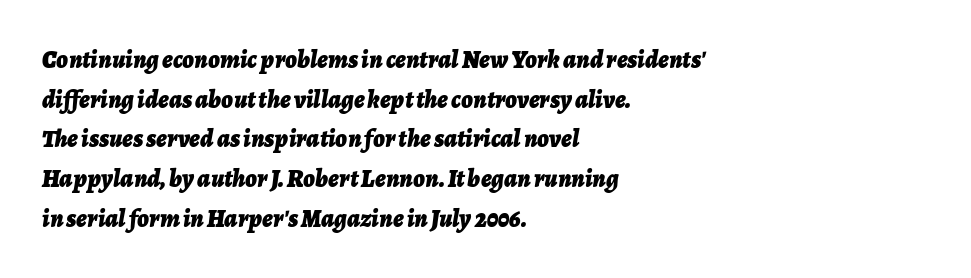
Q: Is the text bold? A: Yes.
Q: Is the text italic (slanted)? A: Yes, it leans right by about 7 degrees.
Q: Is the text underlined? A: No.
Q: How is the paragraph aligned? A: Left-aligned.
Q: Is the spacing between letters normal or unusually wide? A: Normal.
Q: Is the spacing between lines tight, normal or loose? A: Normal.
